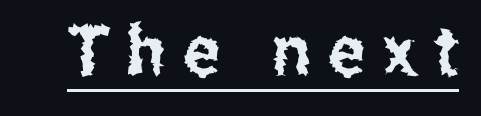
The image shows 69 px condensed sans-serif type, upright; set unusually wide letter spacing (+0.25 em), underlined; low stroke contrast and a medium x-height.
